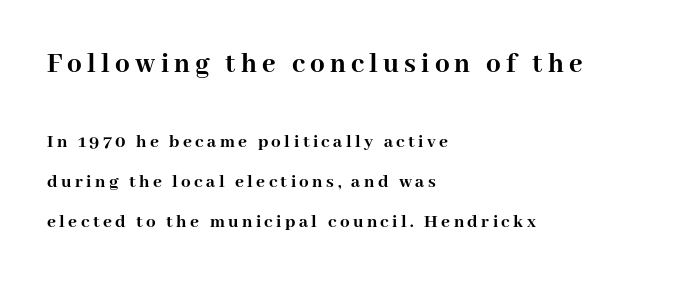
{"serif": "yes", "italic": "no", "bold": "yes", "weight": "semibold", "width": "normal", "stroke_contrast": "high", "x_height": "medium", "monospaced": "no", "underline": "no", "align": "left", "line_spacing": "loose", "line_spacing_ratio": 2.1, "larger_block": "first", "size_ratio": 1.53, "glyph_px": 29}
